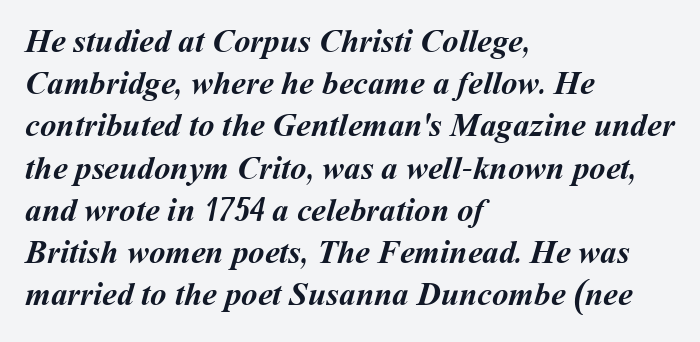
Q: Is the text bold? A: Yes.
Q: Is the text underlined? A: No.
Q: How is the paragraph aligned? A: Left-aligned.
Q: Is the spacing between letters normal or unusually wide? A: Normal.
Q: Is the spacing between lines tight, normal or loose? A: Normal.
Q: Width (condensed, normal, or wide)? A: Normal.
Q: Stroke contrast? A: Medium.
Q: x-height? A: Medium.
Q: Monospaced? A: No.
